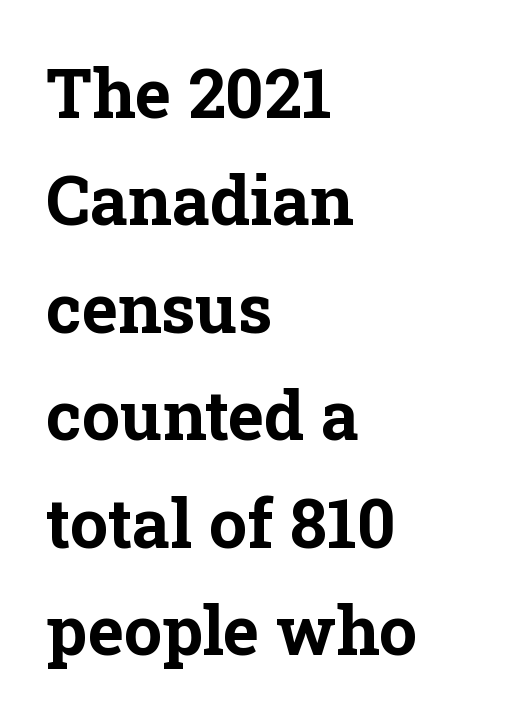
The image shows 68 px bold serif type, upright; set left-aligned, normal line spacing (1.58x), normal letter spacing, not underlined; low stroke contrast and a medium x-height.
